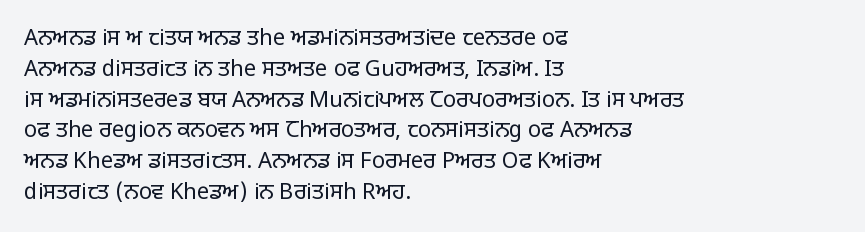
Summary of vertical rhythm: regular, with standard interline spacing. Short note: letters normally spaced. The font's upright variant was chosen for this text. Casual observation: everything's shoved over to the left.
